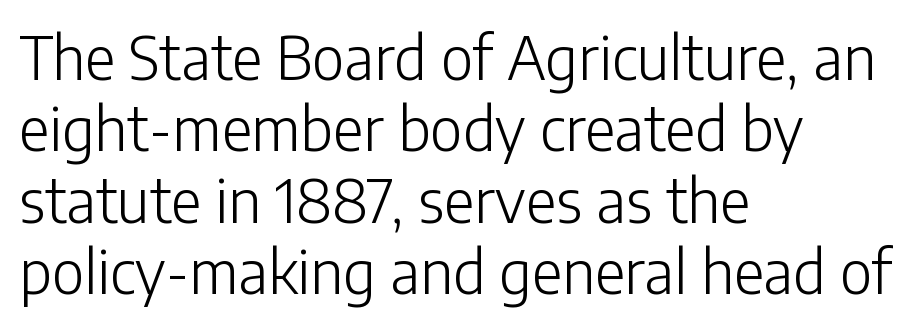
Q: Is the text bold? A: No.
Q: Is the text italic (slanted)? A: No, it is upright.
Q: Is the typeface a serif or a sans-serif typeface? A: Sans-serif.
Q: Is the text underlined? A: No.
Q: How is the paragraph aligned? A: Left-aligned.
Q: Is the spacing between letters normal or unusually wide? A: Normal.
Q: Width (condensed, normal, or wide)? A: Normal.
Q: Stroke contrast? A: Low.
Q: x-height? A: Medium.
Q: Monospaced? A: No.
